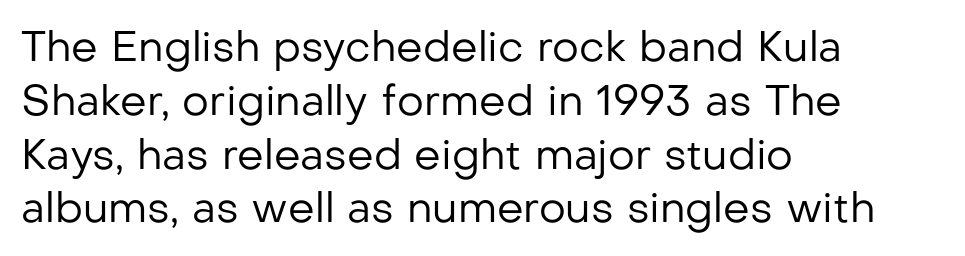
Evenly set lines give the paragraph a standard silhouette. The space directly below the letters is spotless. This sample uses an upright cut, with every glyph sitting square on the baseline. The typeface chosen for these lines omits serifs.
